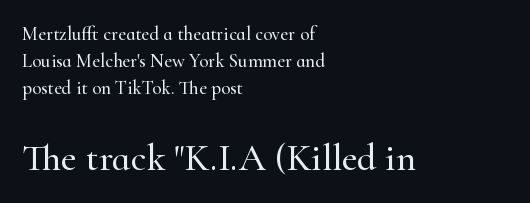
You get the small type first, then a jump to larger type. The letters advance in unequal steps, a hallmark of proportional type. Regarding leading, the lines here are spaced in the standard way. Every row of glyphs begins at an identical x-position on the left.
